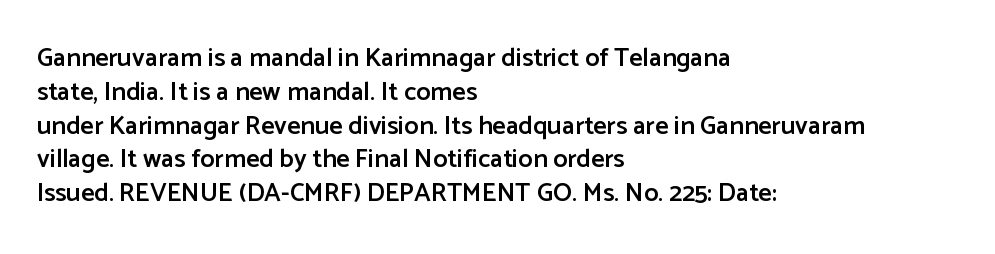
Q: Is the text bold? A: Semi-bold.
Q: Is the text italic (slanted)? A: No, it is upright.
Q: Is the text underlined? A: No.
Q: How is the paragraph aligned? A: Left-aligned.
Q: Is the spacing between letters normal or unusually wide? A: Normal.
Q: Is the spacing between lines tight, normal or loose? A: Normal.
